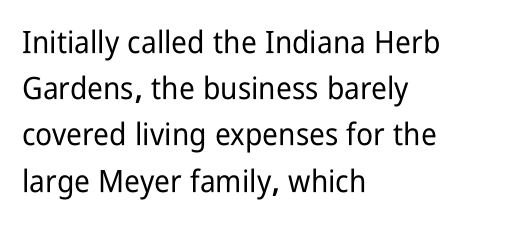
Check where the strokes stop: nothing finishes them off — pure sans. Look at the tracking — it's just the regular setting, nothing added. The letters stand straight up with perfectly vertical stems. This sample is left-justified, so line endings fall wherever the words run out. The string is rendered with underlining switched off. Is this a fixed-width face? No — the glyphs have proportional, varying widths.
